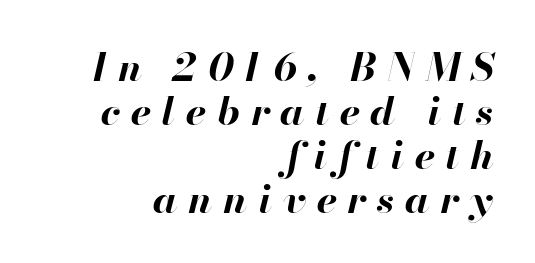
Heavy, bold letterforms. One-word summary of the alignment: right. Characters follow at a spacing far wider than the type designer built in. This sample has the flowing, uneven cadence of proportional lettering. Honestly, the rows look squashed on top of each other. A bare baseline throughout the passage.
